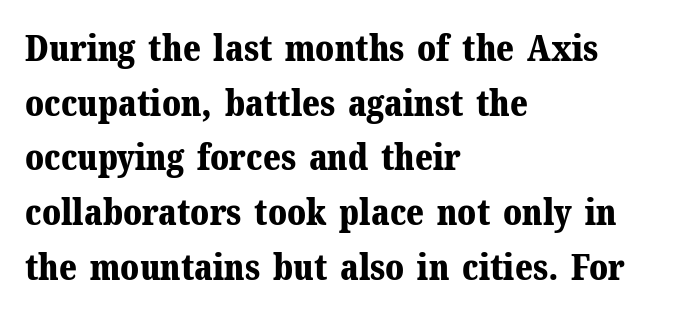
{"serif": "yes", "italic": "no", "bold": "yes", "weight": "bold", "width": "normal", "stroke_contrast": "medium", "x_height": "medium", "monospaced": "no", "underline": "no", "align": "left", "line_spacing": "normal", "line_spacing_ratio": 1.52, "letter_spacing": "normal", "letter_spacing_em": 0.0, "glyph_px": 36}
